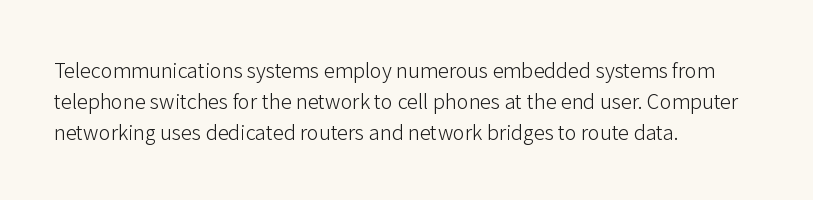
Q: Is the text bold? A: No.
Q: Is the text italic (slanted)? A: No, it is upright.
Q: Is the text underlined? A: No.
Q: How is the paragraph aligned? A: Left-aligned.
Q: Is the spacing between letters normal or unusually wide? A: Normal.
Q: Is the spacing between lines tight, normal or loose? A: Normal.
